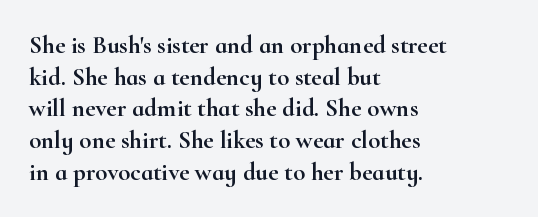
Q: Is the text italic (slanted)? A: No, it is upright.
Q: Is the text underlined? A: No.
Q: How is the paragraph aligned? A: Left-aligned.
Q: Is the spacing between letters normal or unusually wide? A: Normal.
Q: Is the spacing between lines tight, normal or loose? A: Normal.
